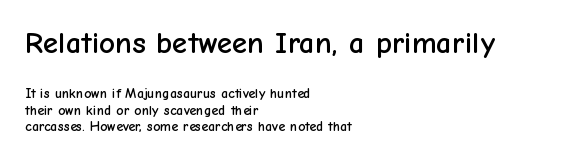
{"serif": "no", "italic": "no", "width": "normal", "stroke_contrast": "low", "x_height": "medium", "monospaced": "no", "underline": "no", "align": "left", "line_spacing": "tight", "line_spacing_ratio": 1.15, "letter_spacing": "normal", "letter_spacing_em": 0.0, "larger_block": "first", "size_ratio": 2.21, "glyph_px": 31}
